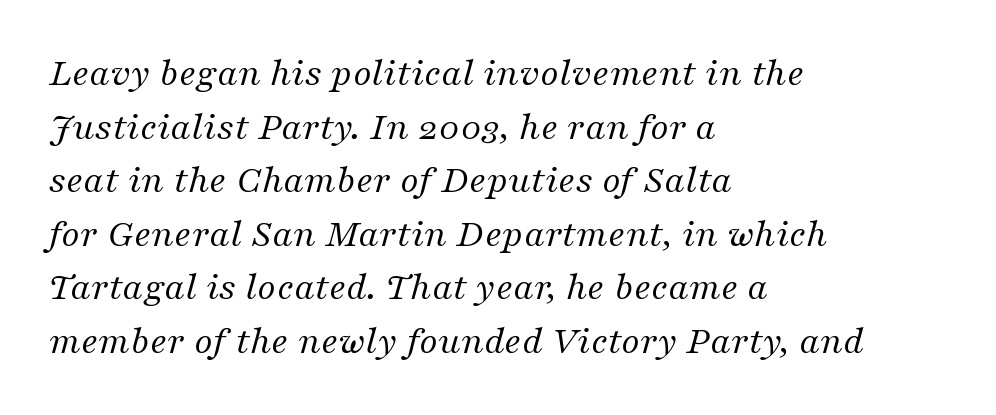
Q: Is the text bold? A: No.
Q: Is the text italic (slanted)? A: Yes, it leans right by about 16 degrees.
Q: Is the typeface a serif or a sans-serif typeface? A: Serif.
Q: Is the text underlined? A: No.
Q: How is the paragraph aligned? A: Left-aligned.
Q: Is the spacing between letters normal or unusually wide? A: Normal.
Q: Is the spacing between lines tight, normal or loose? A: Normal.
Q: Width (condensed, normal, or wide)? A: Normal.
Q: Stroke contrast? A: Medium.
Q: x-height? A: Medium.
Q: Monospaced? A: No.
